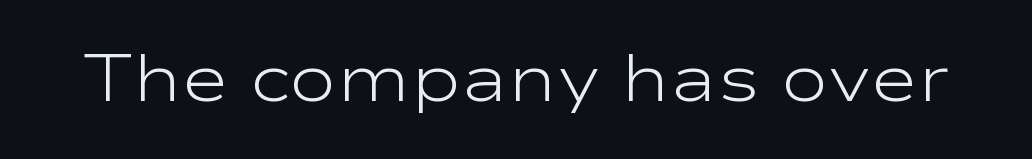
When letters stand straight like this, we call the style roman or upright. The rendering uses natural spacing where letterforms have individual widths. Each word holds together tightly as a unit, with standard inter-letter gaps. Each row of text sits above clean, open space. The typeface has the unassuming heft of standard copy or less. Letterform terminals end flat and unadorned throughout the passage.
